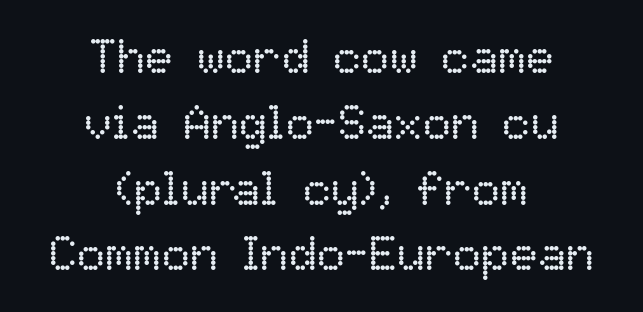
Q: Is the text bold? A: No.
Q: Is the text italic (slanted)? A: No, it is upright.
Q: Is the text underlined? A: No.
Q: How is the paragraph aligned? A: Centered.
Q: Is the spacing between letters normal or unusually wide? A: Normal.
Q: Is the spacing between lines tight, normal or loose? A: Normal.
Q: Width (condensed, normal, or wide)? A: Normal.
Q: Stroke contrast? A: Low.
Q: x-height? A: Medium.
Q: Monospaced? A: No.
